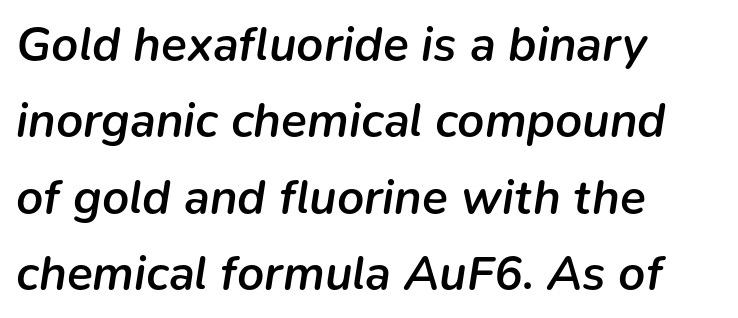
Q: Is the text bold? A: Semi-bold.
Q: Is the text italic (slanted)? A: Yes, it leans right by about 9 degrees.
Q: Is the text underlined? A: No.
Q: How is the paragraph aligned? A: Left-aligned.
Q: Is the spacing between letters normal or unusually wide? A: Normal.
Q: Is the spacing between lines tight, normal or loose? A: Normal.
Q: Width (condensed, normal, or wide)? A: Normal.
Q: Stroke contrast? A: Low.
Q: x-height? A: Medium.
Q: Monospaced? A: No.
